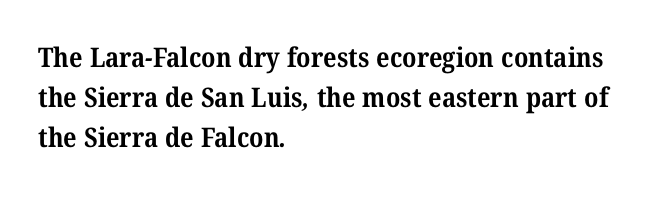
Glyph-to-glyph distance matches everyday printed text. These lines are set flush left with a ragged right edge. Words float on clear page, feet unadorned. Strokes here are thick enough to call this a true bold. The rows are spaced the way most documents space them.
